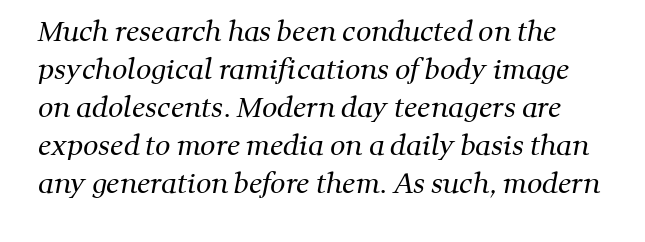
Glance below the letters and you will spot only blank space. The strokes are not fattened; the text isn't bold. Leading: standard. Here the glyphs are tracked normally, forming tight word shapes.
